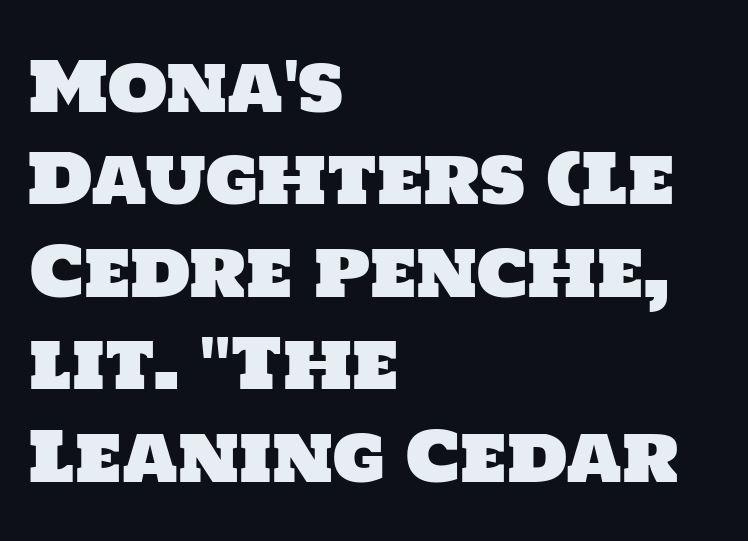
{"serif": "no", "width": "normal", "stroke_contrast": "low", "x_height": "large", "monospaced": "no", "underline": "no", "align": "left", "line_spacing": "normal", "line_spacing_ratio": 1.34, "letter_spacing": "normal", "letter_spacing_em": 0.0, "glyph_px": 69}
